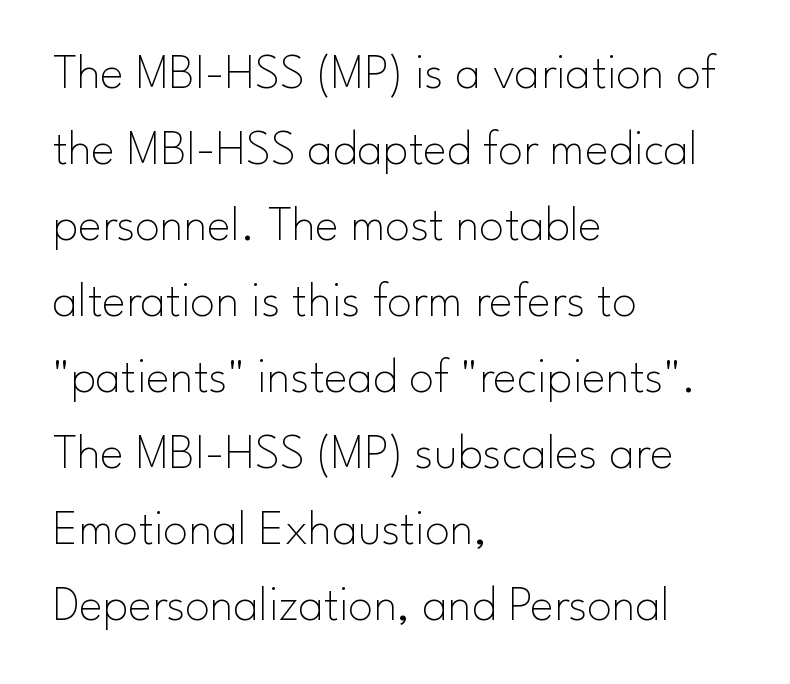
A sans-serif font was chosen for this passage. Do the characters align in a grid? No, the font is proportional. Does the lettering tilt? It doesn't — this is upright. Does the leading feel generous? No, just average.
